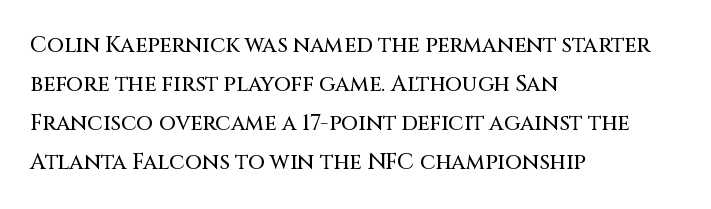
Q: Is the text italic (slanted)? A: No, it is upright.
Q: Is the text underlined? A: No.
Q: How is the paragraph aligned? A: Left-aligned.
Q: Is the spacing between letters normal or unusually wide? A: Normal.
